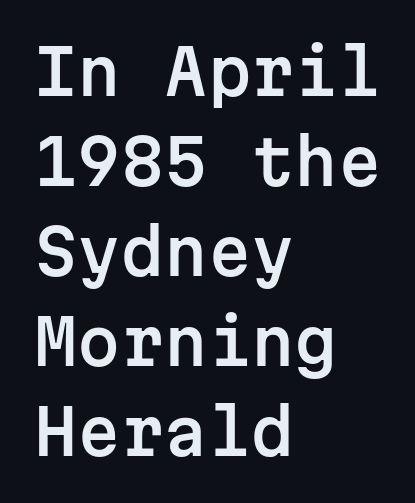
The image shows 62 px sans-serif type, upright, monospaced; set left-aligned, normal line spacing (1.45x), normal letter spacing, not underlined; low stroke contrast and a medium x-height.
